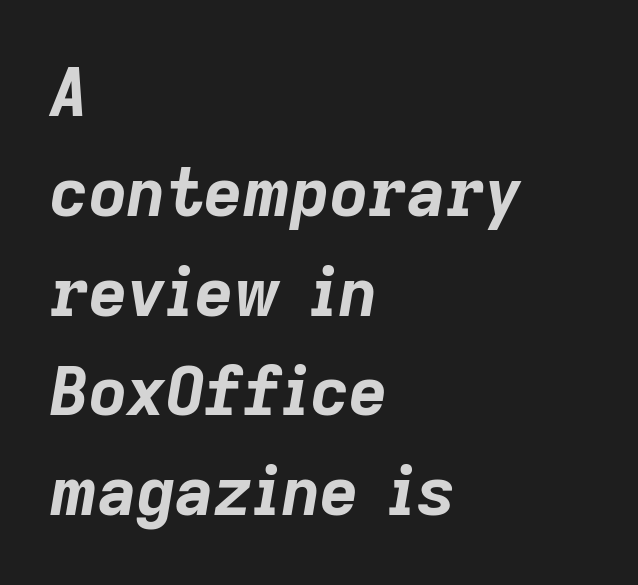
The image shows 67 px bold type, italic (leaning right); set left-aligned, normal line spacing (1.49x), normal letter spacing, not underlined; low stroke contrast and a medium x-height.
